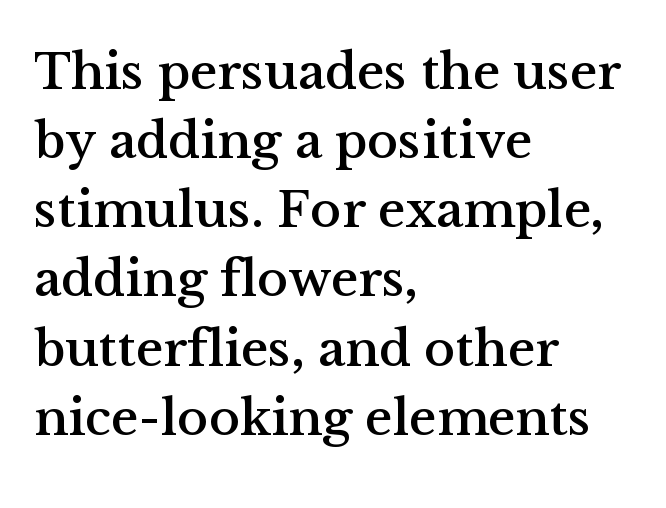
{"serif": "yes", "italic": "no", "width": "normal", "stroke_contrast": "medium", "x_height": "medium", "monospaced": "no", "underline": "no", "align": "left", "line_spacing": "normal", "line_spacing_ratio": 1.33, "letter_spacing": "normal", "letter_spacing_em": 0.0, "glyph_px": 52}
